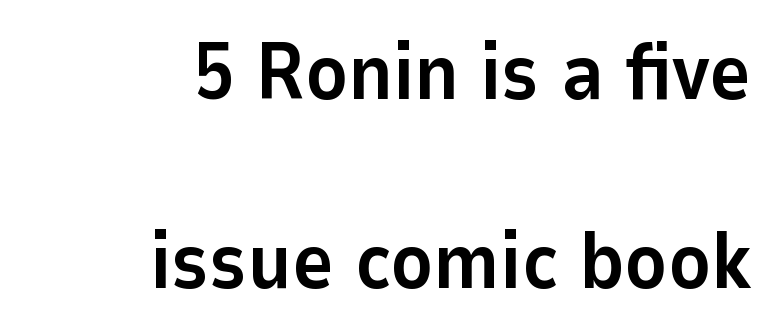
The image shows 80 px bold sans-serif type, upright; set right-aligned, loose line spacing (2.36x), normal letter spacing, not underlined; low stroke contrast and a medium x-height.
